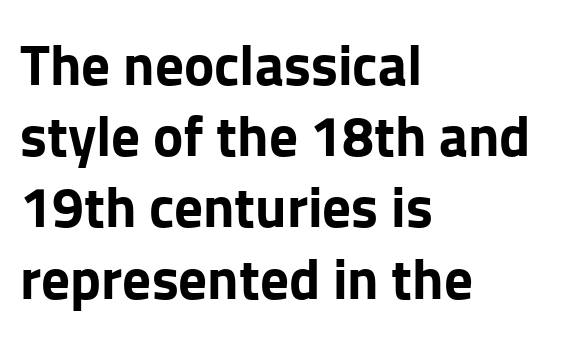
Q: Is the text bold? A: Yes.
Q: Is the text italic (slanted)? A: No, it is upright.
Q: Is the typeface a serif or a sans-serif typeface? A: Sans-serif.
Q: Is the text underlined? A: No.
Q: How is the paragraph aligned? A: Left-aligned.
Q: Is the spacing between letters normal or unusually wide? A: Normal.
Q: Is the spacing between lines tight, normal or loose? A: Normal.
Q: Width (condensed, normal, or wide)? A: Normal.
Q: Stroke contrast? A: Low.
Q: x-height? A: Medium.
Q: Monospaced? A: No.
